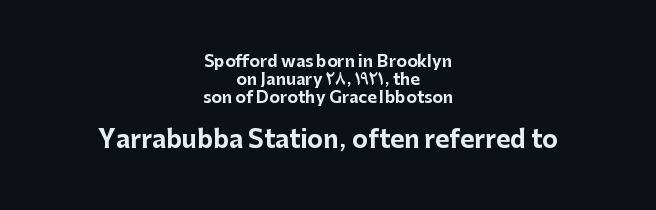
Q: Is the text bold? A: Yes.
Q: Is the text italic (slanted)? A: No, it is upright.
Q: Is the text underlined? A: No.
Q: How is the paragraph aligned? A: Centered.
Q: Is the spacing between letters normal or unusually wide? A: Normal.
Q: Is the spacing between lines tight, normal or loose? A: Tight.
Q: Which block of text is set in a larger size, the first (top) or the second (bottom)? A: The second (bottom) one.
